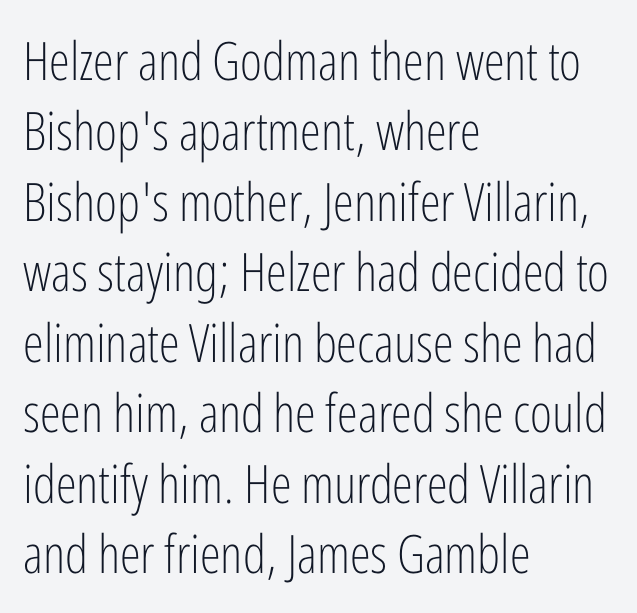
Q: Is the text bold? A: No.
Q: Is the text italic (slanted)? A: No, it is upright.
Q: Is the typeface a serif or a sans-serif typeface? A: Sans-serif.
Q: Is the text underlined? A: No.
Q: How is the paragraph aligned? A: Left-aligned.
Q: Is the spacing between letters normal or unusually wide? A: Normal.
Q: Is the spacing between lines tight, normal or loose? A: Normal.
Q: Width (condensed, normal, or wide)? A: Condensed.
Q: Stroke contrast? A: Low.
Q: x-height? A: Medium.
Q: Monospaced? A: No.
